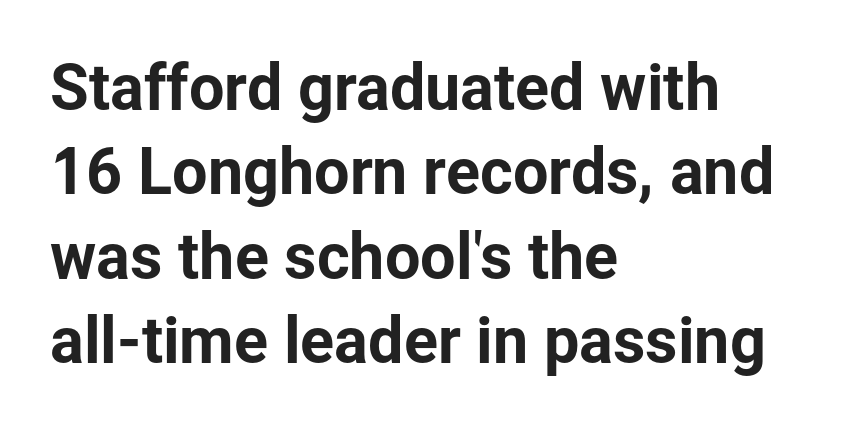
{"serif": "no", "italic": "no", "width": "normal", "stroke_contrast": "low", "x_height": "medium", "monospaced": "no", "underline": "no", "align": "left", "line_spacing": "normal", "line_spacing_ratio": 1.34, "letter_spacing": "normal", "letter_spacing_em": 0.0, "glyph_px": 63}
